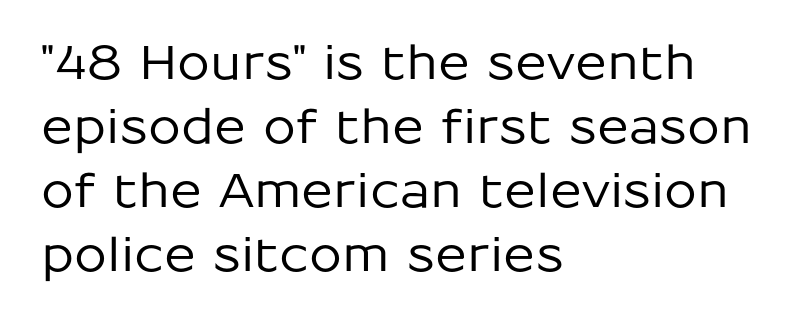
Layout note: lines flush left. The horizontal fit of the characters is conventional and even. A typesetter would call this proportional, since set widths differ per character. No word sits above an underline. Grotesque or geometric, the face here clearly has no serifs. Whoever set this chose a conventional vertical rhythm.
